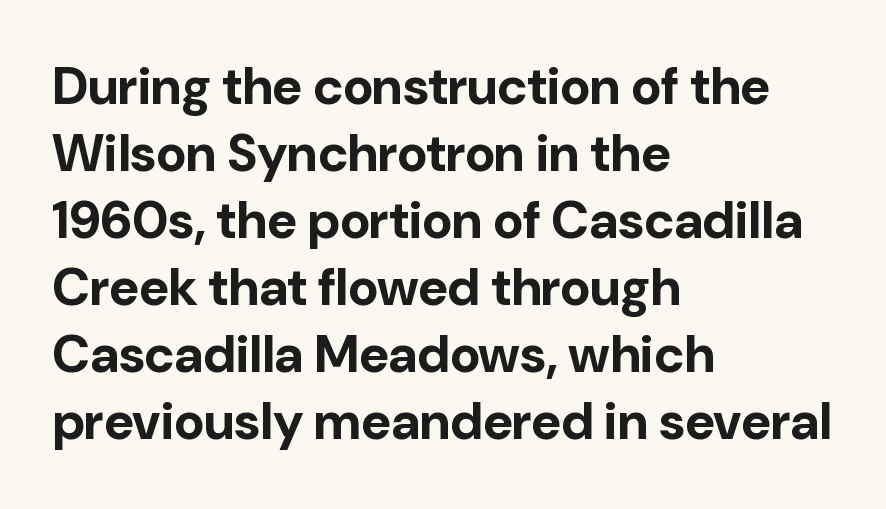
Honestly, the letter spacing is just normal — you wouldn't notice it. The font is running at its bold setting. Does the copy run flush right? No — it runs flush left. Descenders are the only things crossing below the line. Quick note: not italic, upright. Type style note: lacks serifs.
